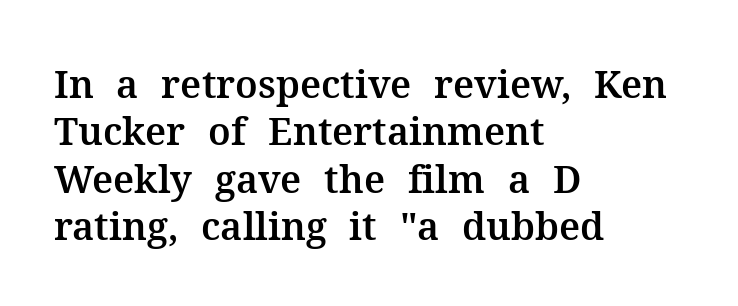
{"serif": "yes", "italic": "no", "width": "normal", "stroke_contrast": "medium", "x_height": "medium", "monospaced": "no", "underline": "no", "align": "left", "line_spacing": "normal", "line_spacing_ratio": 1.25, "letter_spacing": "normal", "letter_spacing_em": 0.0, "glyph_px": 38}
